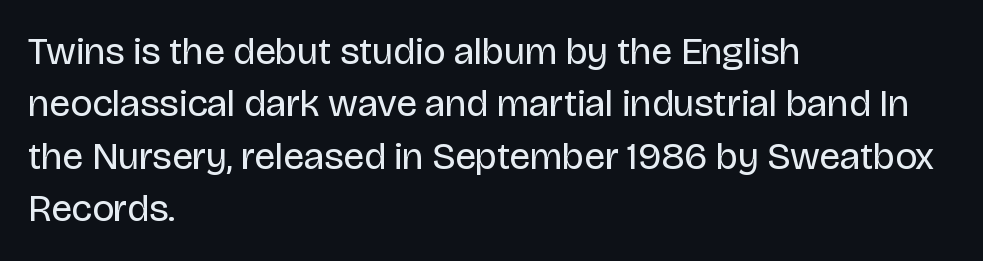
Q: Is the text bold? A: No.
Q: Is the text italic (slanted)? A: No, it is upright.
Q: Is the typeface a serif or a sans-serif typeface? A: Sans-serif.
Q: Is the text underlined? A: No.
Q: How is the paragraph aligned? A: Left-aligned.
Q: Is the spacing between letters normal or unusually wide? A: Normal.
Q: Is the spacing between lines tight, normal or loose? A: Normal.
Q: Width (condensed, normal, or wide)? A: Normal.
Q: Stroke contrast? A: Low.
Q: x-height? A: Large.
Q: Monospaced? A: No.
